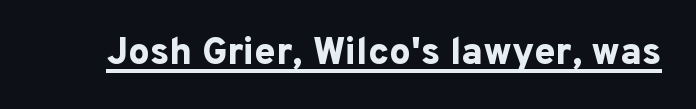
Quick note: underline on. Nope, not italic — everything's standing straight. Think of a printed novel: that variable character pitch is what you see here. Tracking value appears to be zero — textbook default spacing. Weight check: bold — yes, fully. Classification — sans serif.
